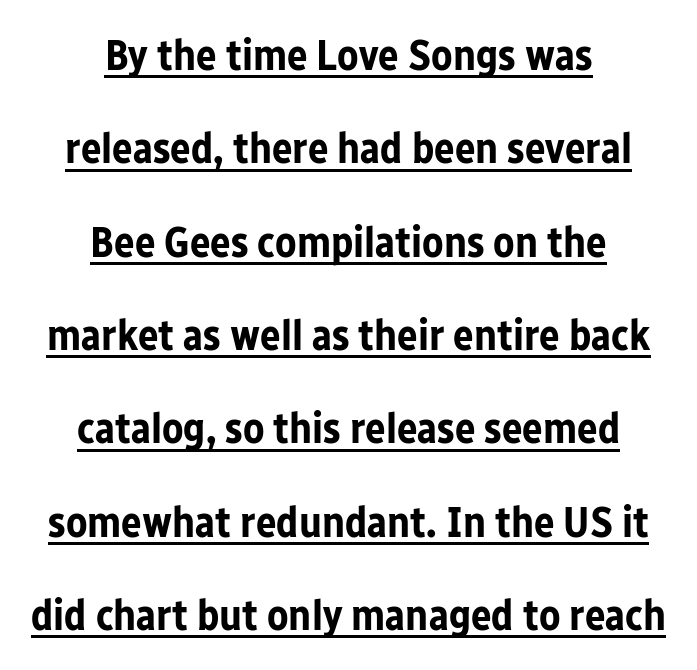
Q: Is the text bold? A: Yes.
Q: Is the text italic (slanted)? A: No, it is upright.
Q: Is the typeface a serif or a sans-serif typeface? A: Sans-serif.
Q: Is the text underlined? A: Yes.
Q: How is the paragraph aligned? A: Centered.
Q: Is the spacing between letters normal or unusually wide? A: Normal.
Q: Is the spacing between lines tight, normal or loose? A: Loose.
Q: Width (condensed, normal, or wide)? A: Normal.
Q: Stroke contrast? A: Low.
Q: x-height? A: Medium.
Q: Monospaced? A: No.
